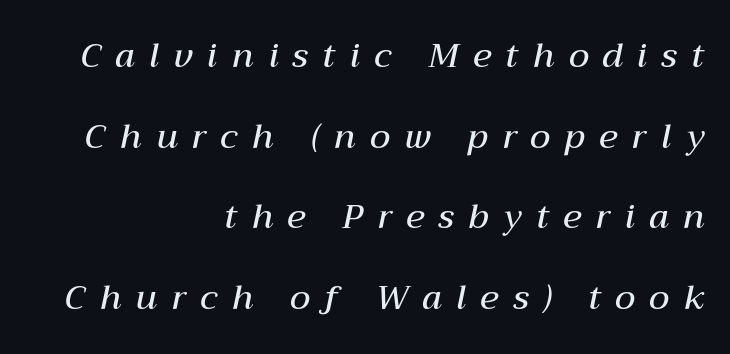
Q: Is the text bold? A: Semi-bold.
Q: Is the text italic (slanted)? A: Yes, it leans right by about 12 degrees.
Q: Is the text underlined? A: No.
Q: How is the paragraph aligned? A: Right-aligned.
Q: Is the spacing between letters normal or unusually wide? A: Unusually wide.
Q: Is the spacing between lines tight, normal or loose? A: Loose.
Q: Width (condensed, normal, or wide)? A: Normal.
Q: Stroke contrast? A: Medium.
Q: x-height? A: Medium.
Q: Monospaced? A: No.
